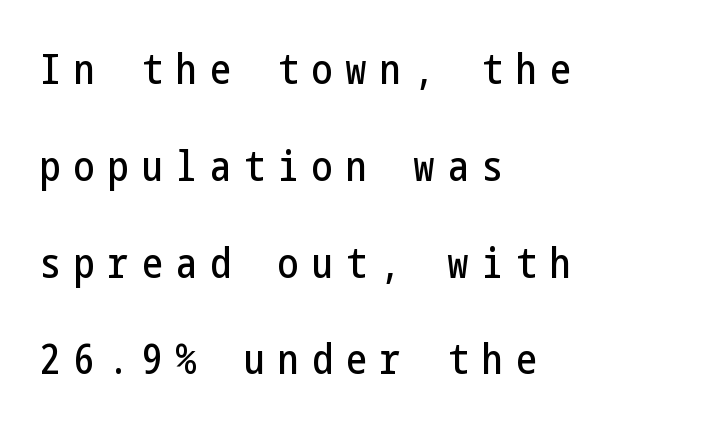
Q: Is the text italic (slanted)? A: No, it is upright.
Q: Is the typeface a serif or a sans-serif typeface? A: Sans-serif.
Q: Is the text underlined? A: No.
Q: How is the paragraph aligned? A: Left-aligned.
Q: Is the spacing between letters normal or unusually wide? A: Unusually wide.
Q: Is the spacing between lines tight, normal or loose? A: Loose.
Q: Width (condensed, normal, or wide)? A: Condensed.
Q: Stroke contrast? A: Low.
Q: x-height? A: Medium.
